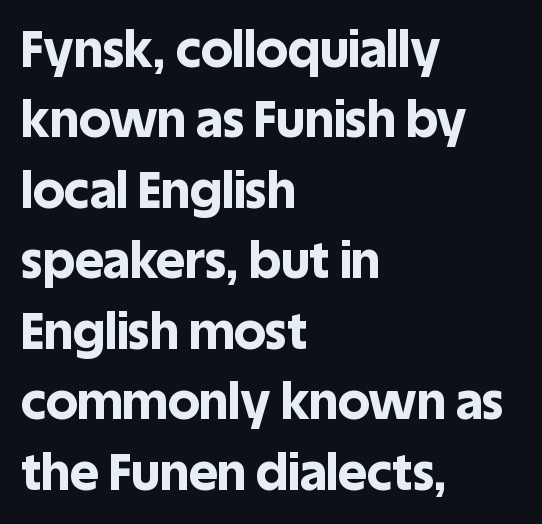
Q: Is the text bold? A: Yes.
Q: Is the text italic (slanted)? A: No, it is upright.
Q: Is the typeface a serif or a sans-serif typeface? A: Sans-serif.
Q: Is the text underlined? A: No.
Q: How is the paragraph aligned? A: Left-aligned.
Q: Is the spacing between letters normal or unusually wide? A: Normal.
Q: Is the spacing between lines tight, normal or loose? A: Normal.
Q: Width (condensed, normal, or wide)? A: Normal.
Q: x-height? A: Large.
Q: Monospaced? A: No.
